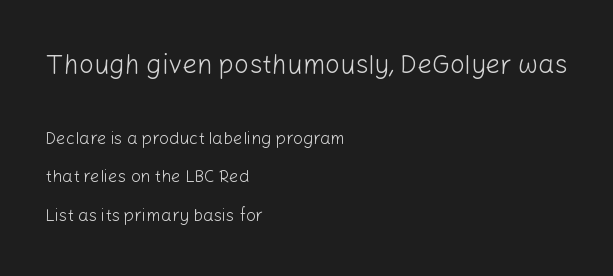
The image shows 26 px text type, upright; set left-aligned, loose line spacing (2.27x), normal letter spacing, not underlined; the first (top) block is 1.53x larger.
